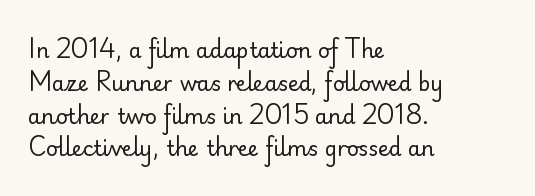
Q: Is the text bold? A: No.
Q: Is the text italic (slanted)? A: No, it is upright.
Q: Is the text underlined? A: No.
Q: How is the paragraph aligned? A: Left-aligned.
Q: Is the spacing between letters normal or unusually wide? A: Normal.
Q: Is the spacing between lines tight, normal or loose? A: Normal.
